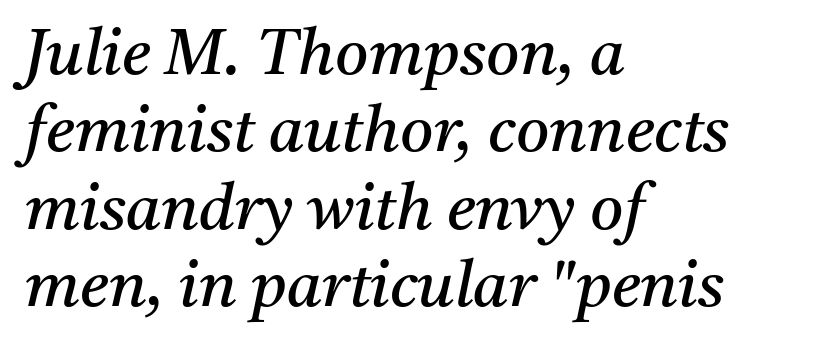
{"serif": "yes", "italic": "yes", "lean": "right", "slant_degrees": 11, "bold": "no", "weight": "regular", "width": "normal", "stroke_contrast": "medium", "x_height": "medium", "monospaced": "no", "underline": "no", "align": "left", "line_spacing_ratio": 1.21, "letter_spacing": "normal", "letter_spacing_em": 0.0, "glyph_px": 64}
